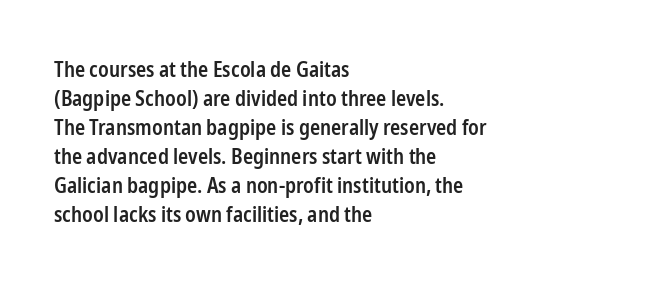
{"italic": "no", "bold": "semi", "underline": "no", "align": "left", "line_spacing": "normal", "line_spacing_ratio": 1.38, "letter_spacing": "normal", "letter_spacing_em": 0.0, "glyph_px": 21}
